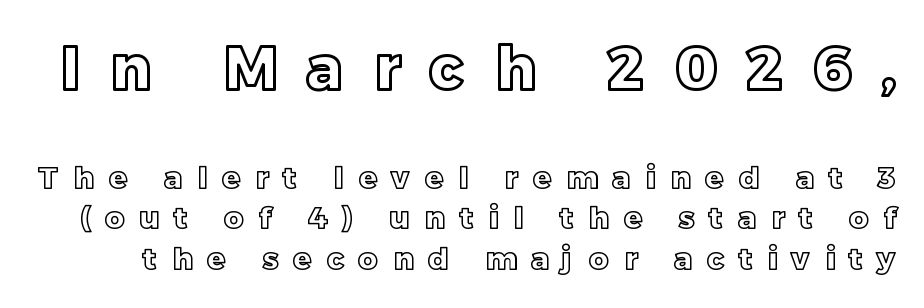
The image shows 60 px text type, upright; set normal line spacing (1.35x), unusually wide letter spacing (+0.5 em), not underlined; the first (top) block is 2.0x larger; a large x-height.
